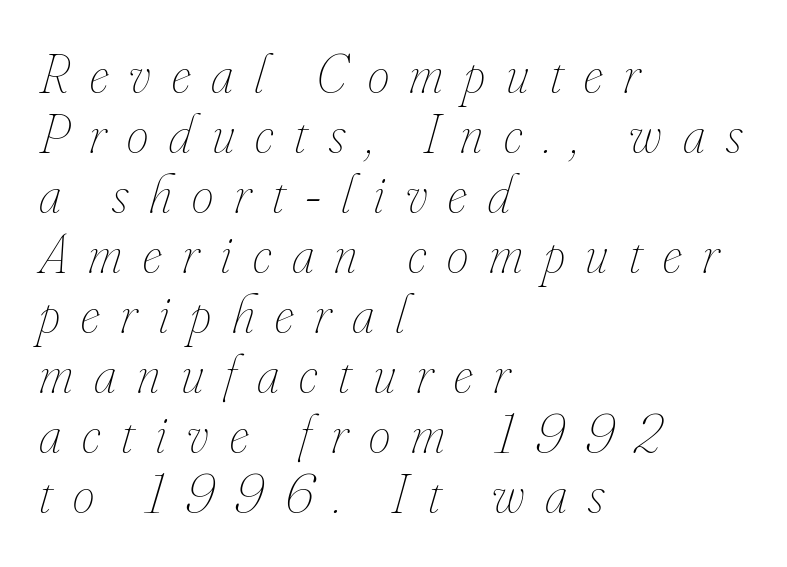
{"italic": "yes", "lean": "right", "slant_degrees": 16, "bold": "no", "weight": "thin", "width": "condensed", "stroke_contrast": "low", "x_height": "small", "monospaced": "no", "underline": "no", "align": "left", "line_spacing": "tight", "line_spacing_ratio": 1.09, "letter_spacing": "wide", "letter_spacing_em": 0.38, "glyph_px": 55}
